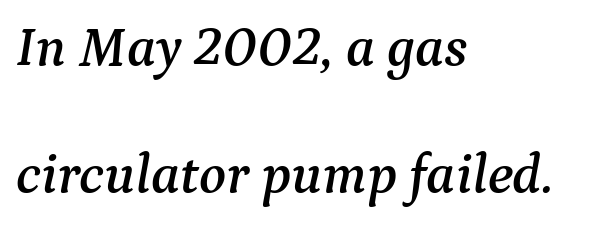
The image shows 56 px serif type, italic (leaning right); set left-aligned, loose line spacing (2.27x), normal letter spacing, not underlined; medium stroke contrast and a medium x-height.
